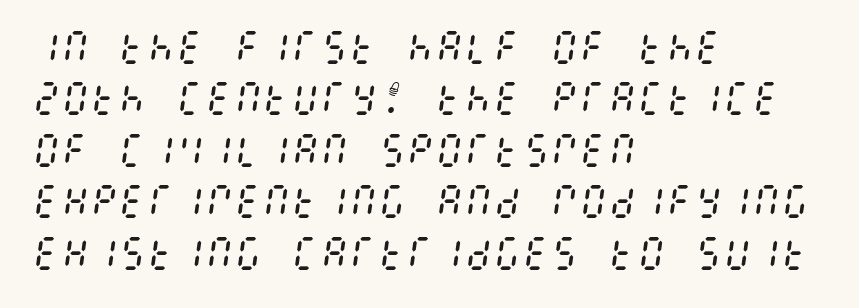
The image shows 36 px regular-weight, condensed type, italic (leaning right); set left-aligned, normal line spacing (1.43x), normal letter spacing, not underlined; medium stroke contrast and a large x-height.
